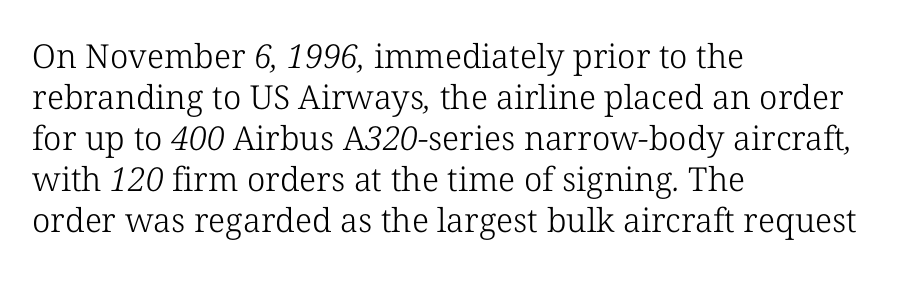
The typeface chosen for these lines features serifs. Think standard paragraph weight, or any step lighter than that. Looks like regular typesetting: each glyph gets only the width it needs. Standard letterfit; no display-style spreading of the glyphs. A clean baseline with only descenders dipping below it. Casual observation: everything's shoved over to the left.
